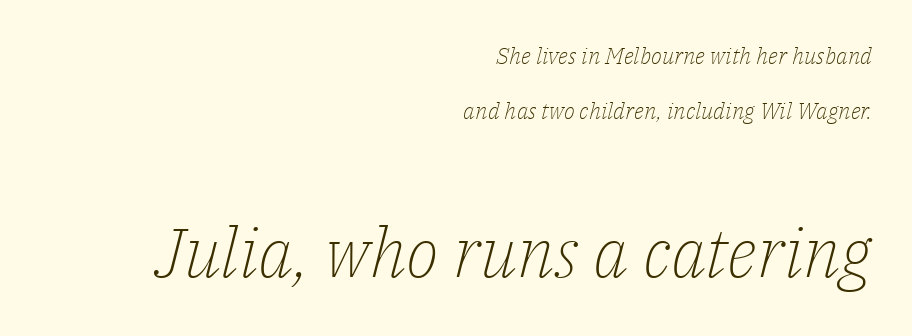
The image shows 69 px light serif type, italic (leaning right); set right-aligned, loose line spacing (2.4x), normal letter spacing, not underlined; the second (bottom) block is 3.0x larger; low stroke contrast and a medium x-height.
